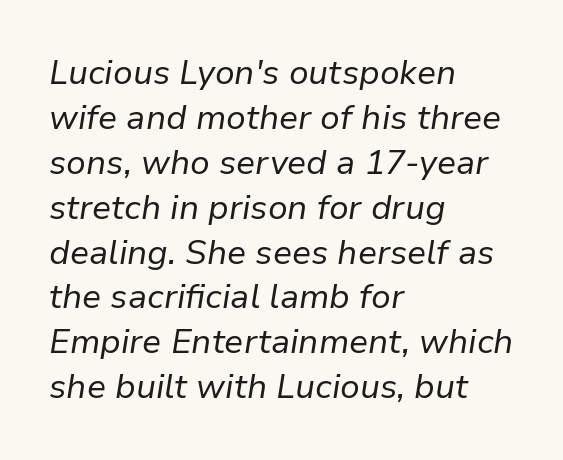
Q: Is the text bold? A: No.
Q: Is the text italic (slanted)? A: Yes, it leans right by about 9 degrees.
Q: Is the text underlined? A: No.
Q: How is the paragraph aligned? A: Left-aligned.
Q: Is the spacing between letters normal or unusually wide? A: Normal.
Q: Is the spacing between lines tight, normal or loose? A: Normal.
Q: Width (condensed, normal, or wide)? A: Normal.
Q: Stroke contrast? A: Low.
Q: x-height? A: Medium.
Q: Monospaced? A: No.
